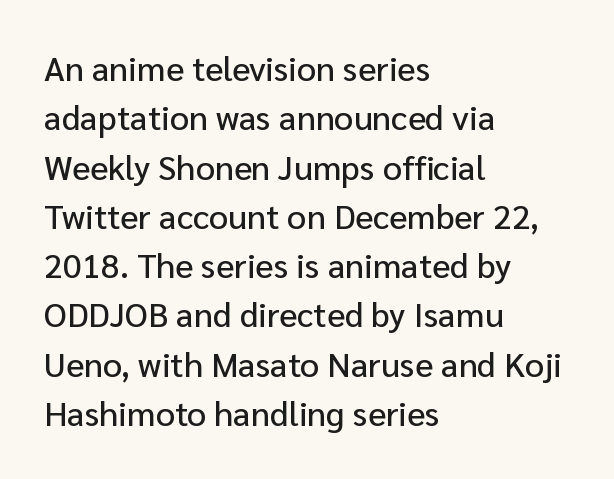
{"serif": "no", "italic": "no", "width": "normal", "stroke_contrast": "low", "x_height": "medium", "monospaced": "no", "underline": "no", "align": "left", "line_spacing": "normal", "line_spacing_ratio": 1.45, "letter_spacing": "normal", "letter_spacing_em": 0.0, "glyph_px": 34}
